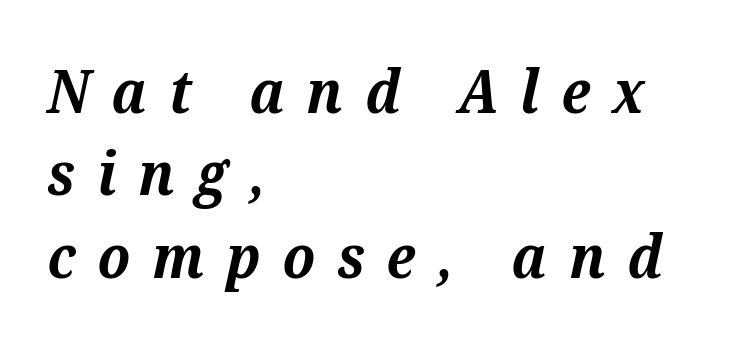
The image shows 61 px bold serif type, italic (leaning right); set left-aligned, normal line spacing (1.35x), unusually wide letter spacing (+0.36 em), not underlined; medium stroke contrast and a medium x-height.
